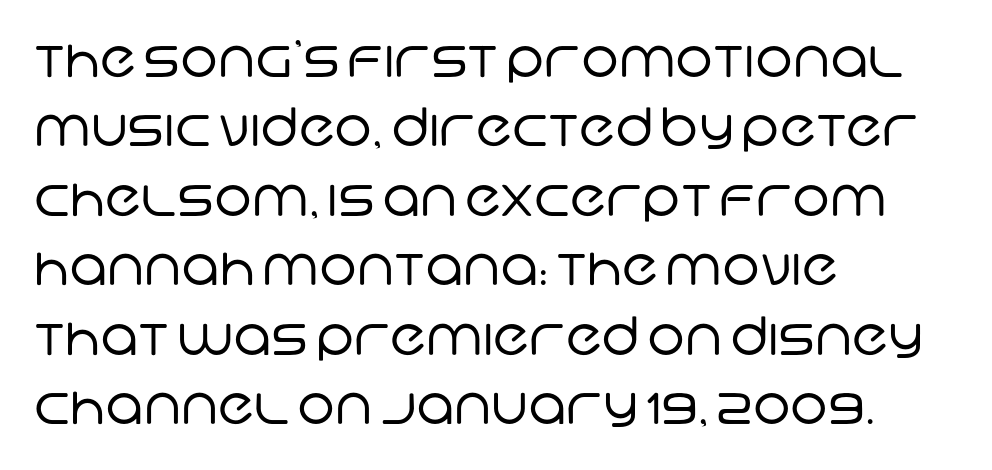
The image shows 53 px regular-weight sans-serif type; set left-aligned, normal line spacing (1.31x), normal letter spacing, not underlined; low stroke contrast and a large x-height.
